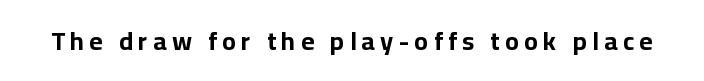
Descenders are the only things crossing below the line. The glyphs have the mass of a bold cut. Style check: upright. How are the letters spaced? Widely, with obvious added tracking.
